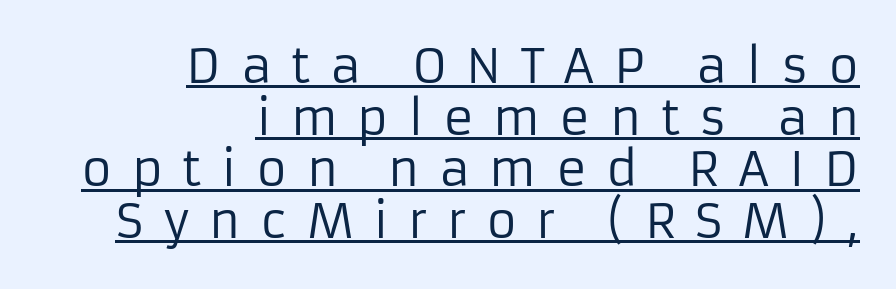
{"serif": "no", "italic": "no", "bold": "no", "weight": "regular", "width": "normal", "stroke_contrast": "low", "x_height": "medium", "monospaced": "no", "underline": "yes", "align": "right", "line_spacing": "tight", "line_spacing_ratio": 1.1, "letter_spacing": "wide", "letter_spacing_em": 0.41, "glyph_px": 47}
